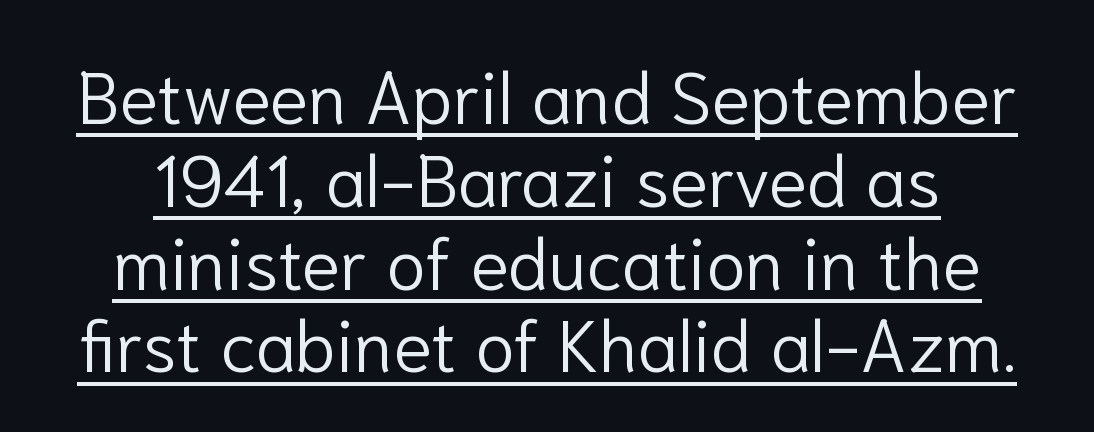
{"serif": "no", "italic": "no", "bold": "no", "weight": "light", "width": "normal", "stroke_contrast": "low", "x_height": "medium", "monospaced": "no", "underline": "yes", "line_spacing": "tight", "line_spacing_ratio": 1.15, "letter_spacing": "normal", "letter_spacing_em": 0.0, "glyph_px": 72}
